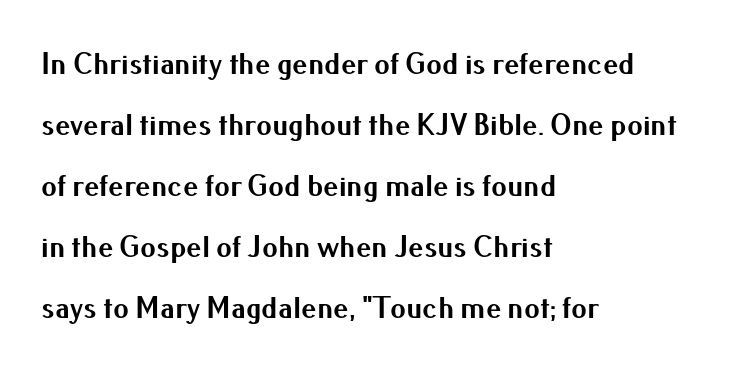
You could call the tracking neutral — neither tight nor loose. Note the varied advance widths — an 'i' is clearly narrower than an 'm'. Stroke thickness is high; the sample reads as a true bold. What kind of face is this? One without serifs — a sans. Quick note: not italic, upright. The space directly below the letters is spotless.
